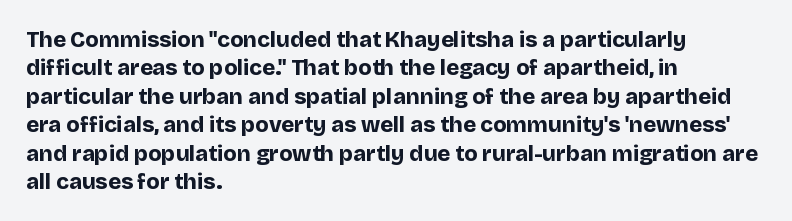
The image shows 22 px bold type, upright; set left-aligned, normal line spacing (1.29x), normal letter spacing, not underlined.
